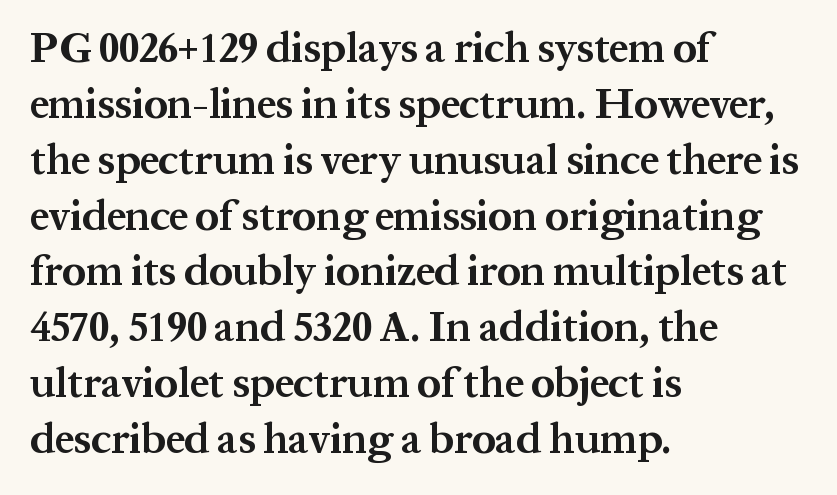
Spacing verdict: proportional, widths tailored to each character. The space directly below the letters is spotless. Emphasis by weight is at full strength: bold. Vertically, the passage feels balanced, rows spaced as you'd expect. A serif font was chosen for this passage.
